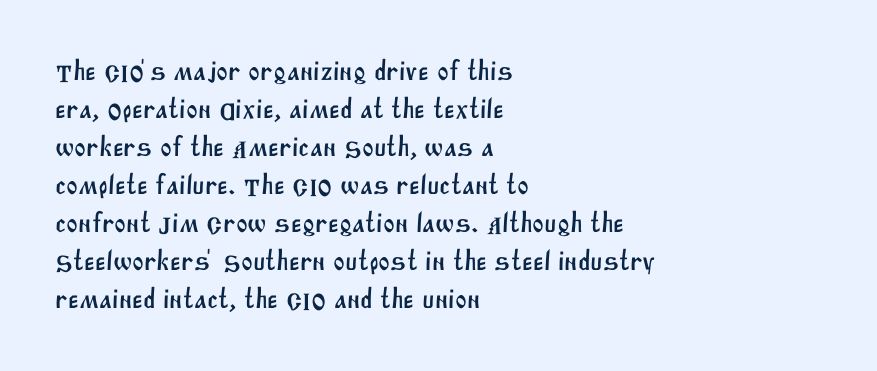
Q: Is the typeface a serif or a sans-serif typeface? A: Sans-serif.
Q: Is the text underlined? A: No.
Q: How is the paragraph aligned? A: Left-aligned.
Q: Is the spacing between letters normal or unusually wide? A: Normal.
Q: Is the spacing between lines tight, normal or loose? A: Normal.
Q: Width (condensed, normal, or wide)? A: Normal.
Q: Stroke contrast? A: Medium.
Q: x-height? A: Large.
Q: Monospaced? A: No.
